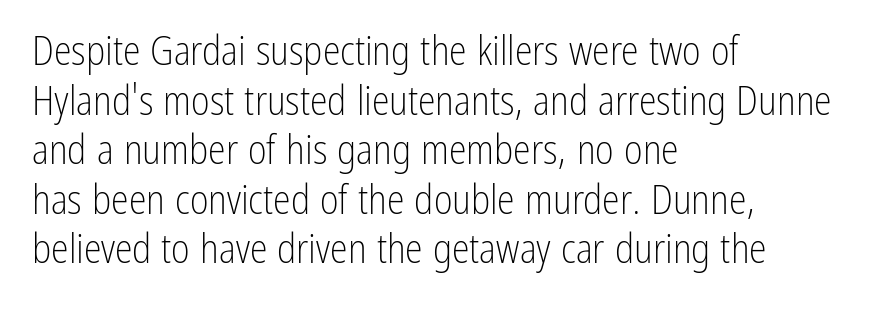
The image shows 40 px light, condensed sans-serif type, upright; set left-aligned, line spacing 1.24x, normal letter spacing, not underlined; low stroke contrast and a medium x-height.
